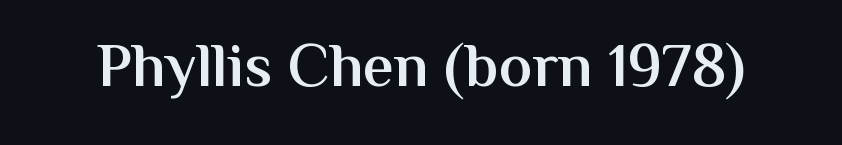
{"serif": "no", "italic": "no", "bold": "semi", "weight": "semibold", "width": "normal", "stroke_contrast": "medium", "x_height": "medium", "monospaced": "no", "underline": "no", "letter_spacing": "normal", "letter_spacing_em": 0.0, "glyph_px": 62}
